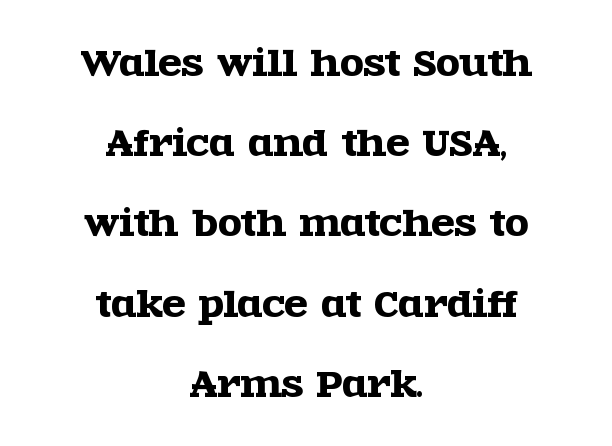
{"serif": "yes", "italic": "no", "width": "wide", "x_height": "large", "monospaced": "no", "underline": "no", "align": "center", "line_spacing": "loose", "line_spacing_ratio": 2.36, "letter_spacing": "normal", "letter_spacing_em": 0.0, "glyph_px": 34}
